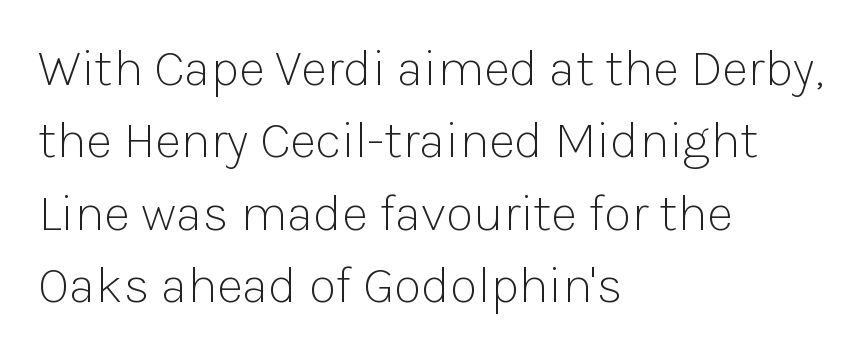
The image shows 51 px light sans-serif type, upright; set left-aligned, normal line spacing (1.42x), normal letter spacing, not underlined; low stroke contrast and a medium x-height.
